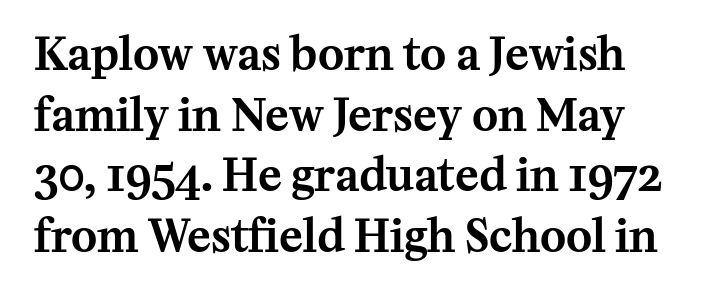
The image shows 44 px serif type, upright; set normal line spacing (1.38x), normal letter spacing, not underlined; medium stroke contrast and a medium x-height.
